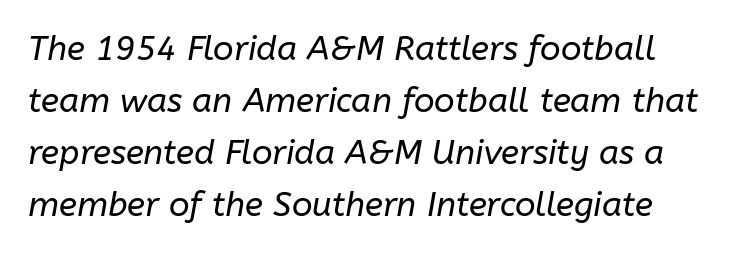
{"italic": "yes", "lean": "right", "slant_degrees": 10, "bold": "no", "weight": "regular", "width": "normal", "stroke_contrast": "low", "x_height": "medium", "monospaced": "no", "underline": "no", "line_spacing": "normal", "line_spacing_ratio": 1.53, "letter_spacing": "normal", "letter_spacing_em": 0.0, "glyph_px": 34}
